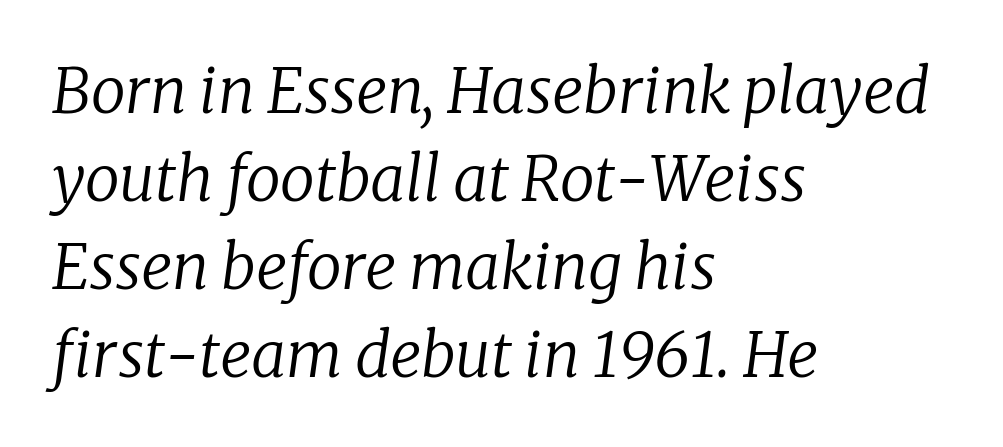
Q: Is the text bold? A: No.
Q: Is the text italic (slanted)? A: Yes, it leans right by about 8 degrees.
Q: Is the typeface a serif or a sans-serif typeface? A: Serif.
Q: Is the text underlined? A: No.
Q: How is the paragraph aligned? A: Left-aligned.
Q: Is the spacing between letters normal or unusually wide? A: Normal.
Q: Is the spacing between lines tight, normal or loose? A: Normal.
Q: Width (condensed, normal, or wide)? A: Normal.
Q: Stroke contrast? A: Low.
Q: x-height? A: Medium.
Q: Monospaced? A: No.
